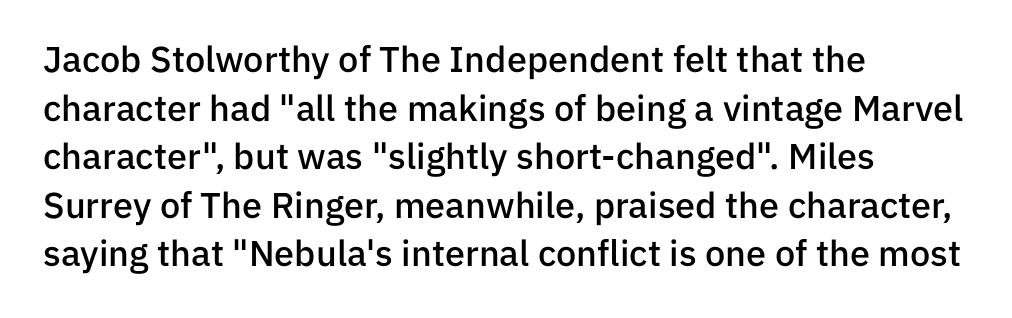
The image shows 36 px semibold sans-serif type, upright; set left-aligned, normal line spacing (1.35x), normal letter spacing, not underlined; low stroke contrast and a medium x-height.
